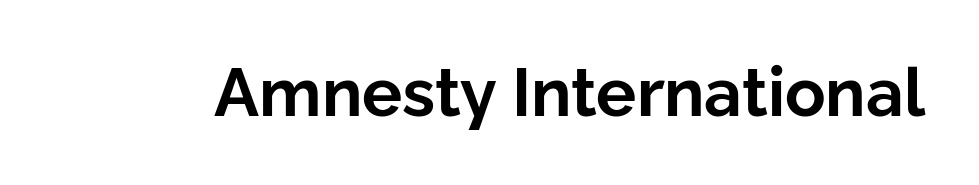
The image shows 67 px bold sans-serif type, upright; set normal letter spacing, not underlined; low stroke contrast and a medium x-height.
